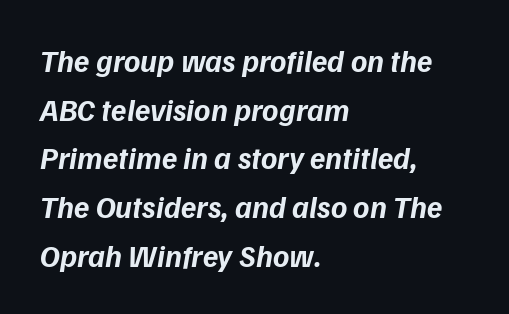
Q: Is the text bold? A: Yes.
Q: Is the text italic (slanted)? A: Yes, it leans right by about 9 degrees.
Q: Is the text underlined? A: No.
Q: How is the paragraph aligned? A: Left-aligned.
Q: Is the spacing between letters normal or unusually wide? A: Normal.
Q: Is the spacing between lines tight, normal or loose? A: Normal.
Q: Width (condensed, normal, or wide)? A: Normal.
Q: Stroke contrast? A: Low.
Q: x-height? A: Medium.
Q: Monospaced? A: No.
